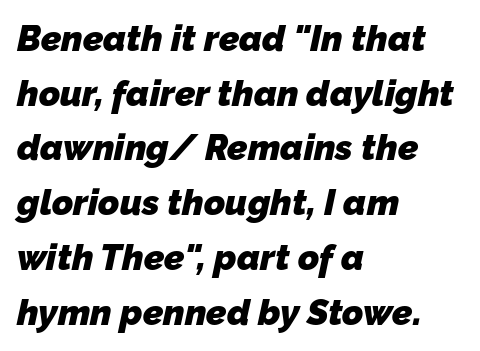
{"serif": "no", "bold": "yes", "weight": "heavy", "width": "normal", "stroke_contrast": "low", "x_height": "medium", "monospaced": "no", "underline": "no", "align": "left", "line_spacing": "normal", "line_spacing_ratio": 1.52, "letter_spacing": "normal", "letter_spacing_em": 0.0, "glyph_px": 36}
